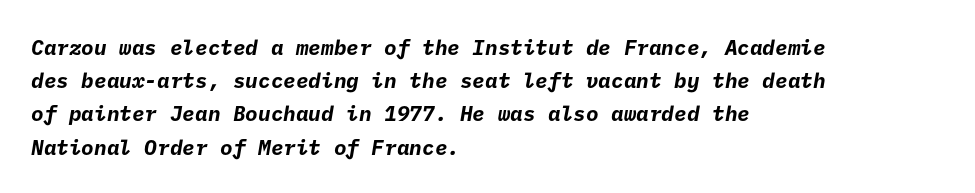
The image shows 21 px bold type; set left-aligned, normal line spacing (1.58x), normal letter spacing, not underlined.
